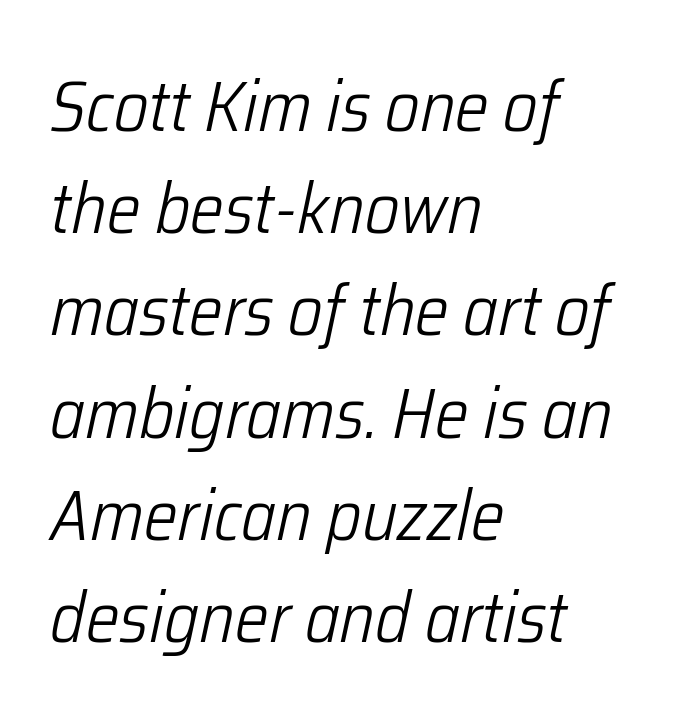
{"italic": "yes", "lean": "right", "slant_degrees": 12, "bold": "no", "weight": "light", "width": "condensed", "stroke_contrast": "low", "x_height": "medium", "monospaced": "no", "underline": "no", "align": "left", "line_spacing": "normal", "line_spacing_ratio": 1.44, "letter_spacing": "normal", "letter_spacing_em": 0.0, "glyph_px": 71}
